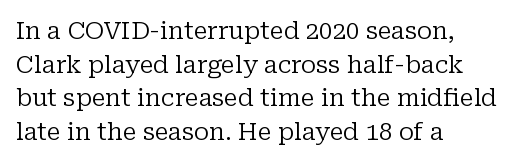
Does the copy run flush right? No — it runs flush left. Does extra space separate the letters? No, they use regular spacing. The letters look calm and open, with moderate or lighter stems. Beneath every word, the page is bare. Normally led — the rows are evenly, conventionally spaced.
